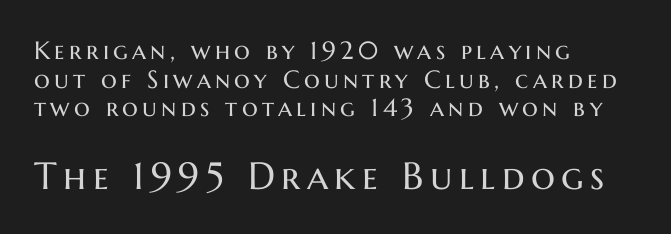
Q: Is the text bold? A: No.
Q: Is the text italic (slanted)? A: No, it is upright.
Q: Is the typeface a serif or a sans-serif typeface? A: Sans-serif.
Q: Is the text underlined? A: No.
Q: How is the paragraph aligned? A: Left-aligned.
Q: Is the spacing between lines tight, normal or loose? A: Tight.
Q: Which block of text is set in a larger size, the first (top) or the second (bottom)? A: The second (bottom) one.
Q: Width (condensed, normal, or wide)? A: Normal.
Q: Stroke contrast? A: Medium.
Q: x-height? A: Medium.
Q: Monospaced? A: No.
